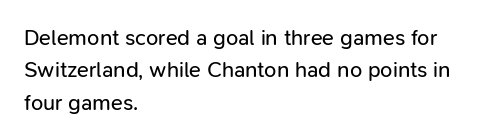
{"italic": "no", "bold": "no", "underline": "no", "align": "left", "line_spacing": "normal", "line_spacing_ratio": 1.47, "letter_spacing": "normal", "letter_spacing_em": 0.0, "glyph_px": 22}
